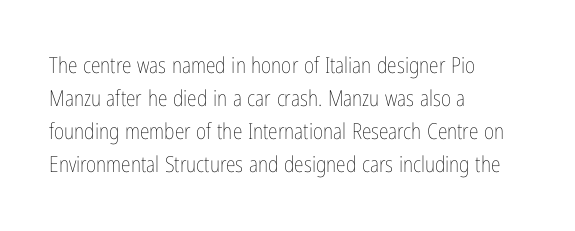
Q: Is the text bold? A: No.
Q: Is the text italic (slanted)? A: No, it is upright.
Q: Is the text underlined? A: No.
Q: How is the paragraph aligned? A: Left-aligned.
Q: Is the spacing between letters normal or unusually wide? A: Normal.
Q: Is the spacing between lines tight, normal or loose? A: Normal.
